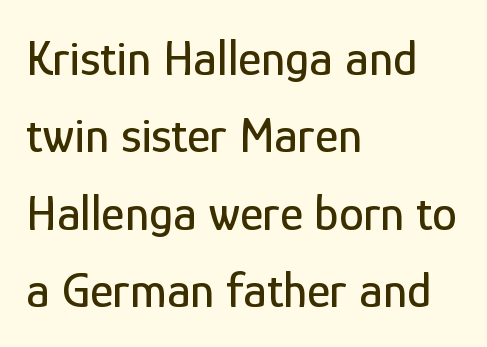
{"serif": "no", "italic": "no", "width": "condensed", "stroke_contrast": "low", "x_height": "medium", "monospaced": "no", "underline": "no", "align": "left", "line_spacing": "normal", "line_spacing_ratio": 1.55, "letter_spacing": "normal", "letter_spacing_em": 0.0, "glyph_px": 50}
